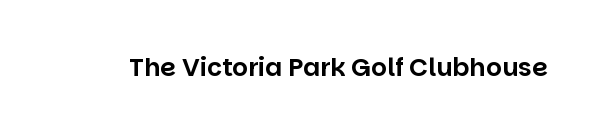
Q: Is the text italic (slanted)? A: No, it is upright.
Q: Is the text underlined? A: No.
Q: Is the spacing between letters normal or unusually wide? A: Normal.
